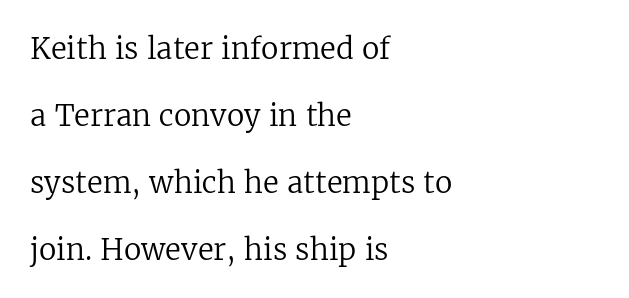
{"serif": "yes", "italic": "no", "bold": "no", "weight": "regular", "width": "normal", "stroke_contrast": "low", "x_height": "medium", "monospaced": "no", "underline": "no", "align": "left", "line_spacing": "loose", "line_spacing_ratio": 2.31, "letter_spacing": "normal", "letter_spacing_em": 0.0, "glyph_px": 29}
